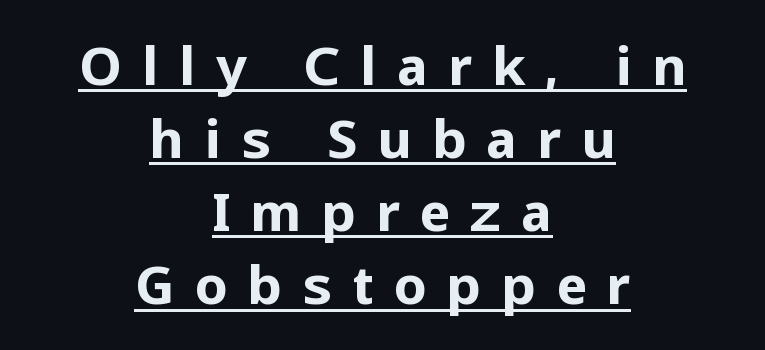
{"serif": "no", "italic": "no", "bold": "yes", "weight": "bold", "width": "normal", "stroke_contrast": "low", "x_height": "medium", "monospaced": "no", "underline": "yes", "align": "center", "line_spacing": "normal", "line_spacing_ratio": 1.38, "letter_spacing": "wide", "letter_spacing_em": 0.37, "glyph_px": 53}
